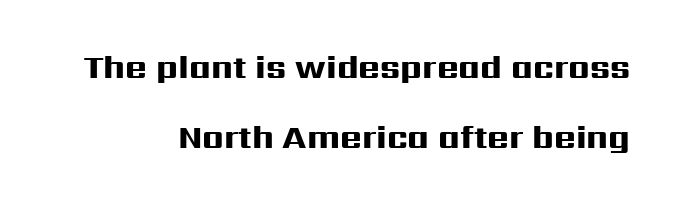
The image shows 33 px heavy, wide sans-serif type, upright; set loose line spacing (2.11x), normal letter spacing, not underlined; high stroke contrast and a medium x-height.
